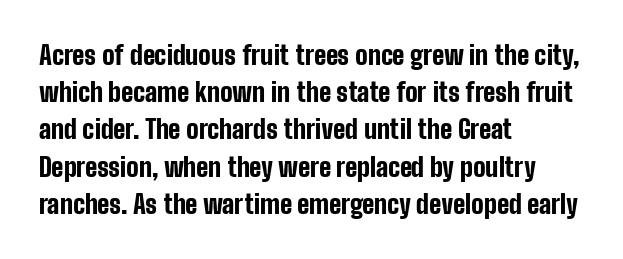
The image shows 26 px bold type, upright; set left-aligned, normal line spacing (1.43x), normal letter spacing, not underlined.
